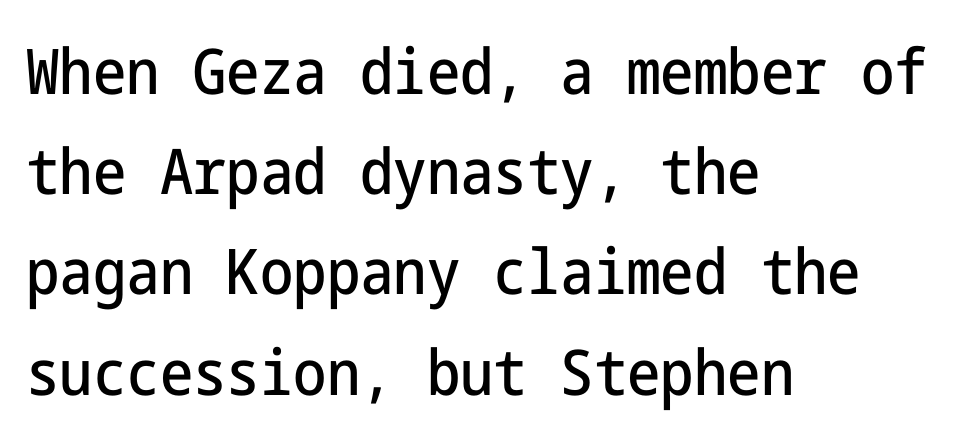
Short and long lines alike share a common starting point at left. If you measured baseline to baseline, you'd find a middling distance. Each word holds together tightly as a unit, with standard inter-letter gaps. Nobody drew a line under any word here.
